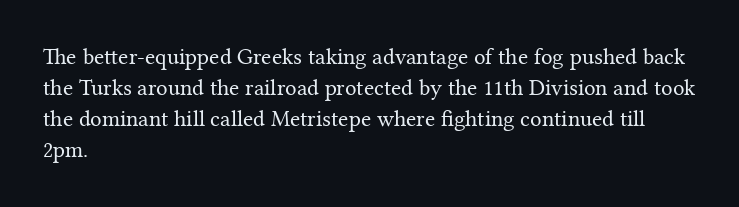
Q: Is the text bold? A: No.
Q: Is the text italic (slanted)? A: No, it is upright.
Q: Is the text underlined? A: No.
Q: How is the paragraph aligned? A: Left-aligned.
Q: Is the spacing between letters normal or unusually wide? A: Normal.
Q: Is the spacing between lines tight, normal or loose? A: Normal.
